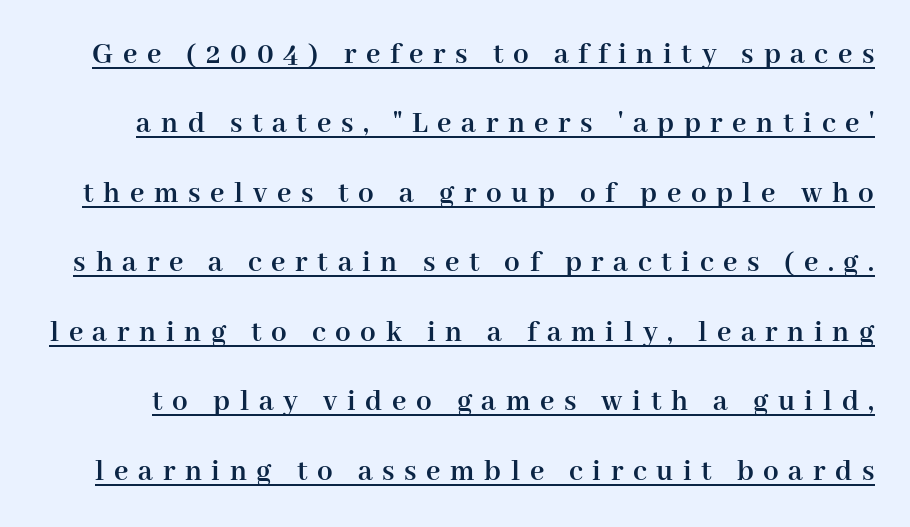
The image shows 31 px semibold serif type, upright; set loose line spacing (2.24x), unusually wide letter spacing (+0.31 em), underlined; high stroke contrast and a medium x-height.
